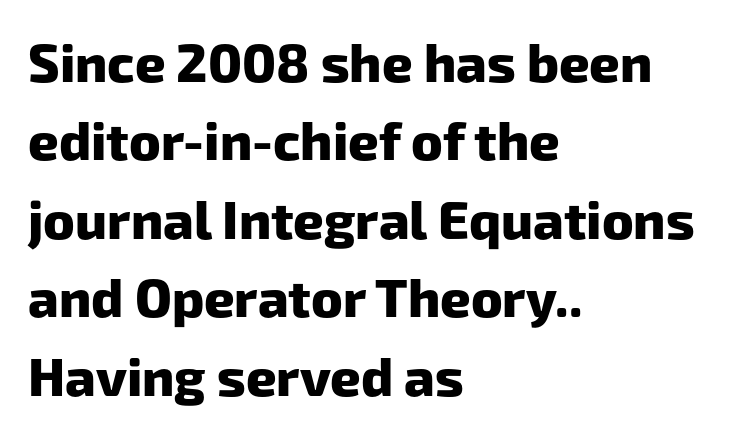
The line texture is even and compact thanks to regular tracking. The letters advance in unequal steps, a hallmark of proportional type. The gap between lines stays unmarked. The leading is moderate, giving the passage an even texture.
